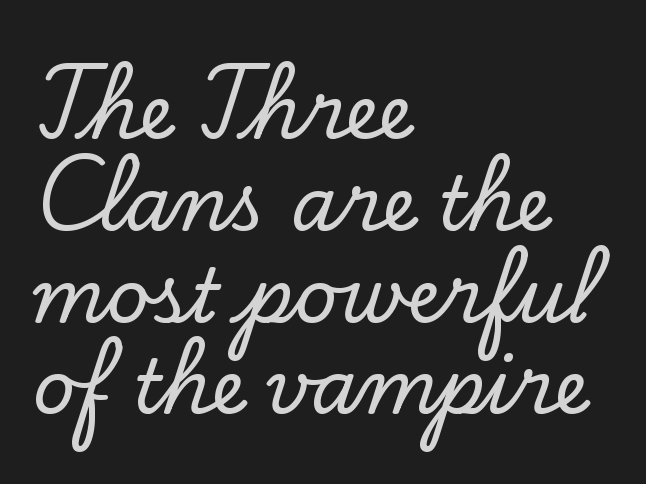
Horizontal alignment here is leftward, the default for most running prose. Between one letter and the next there's only the usual sliver of space. Bare-footed words on every line. These lines are composed in type with serifs. Spacing verdict: proportional, widths tailored to each character.
